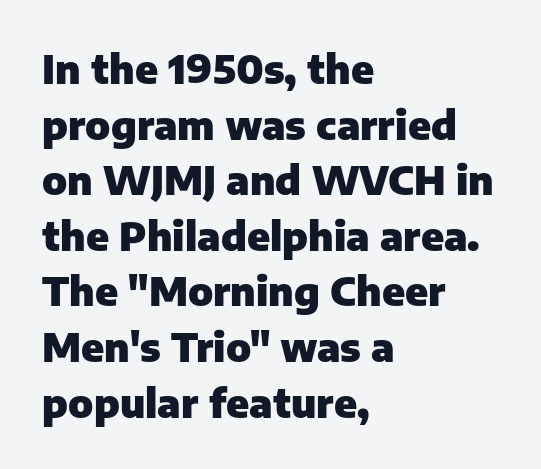
{"serif": "no", "italic": "no", "bold": "yes", "weight": "heavy", "width": "normal", "stroke_contrast": "low", "x_height": "medium", "monospaced": "no", "underline": "no", "align": "left", "line_spacing": "normal", "line_spacing_ratio": 1.39, "letter_spacing": "normal", "letter_spacing_em": 0.0, "glyph_px": 40}
